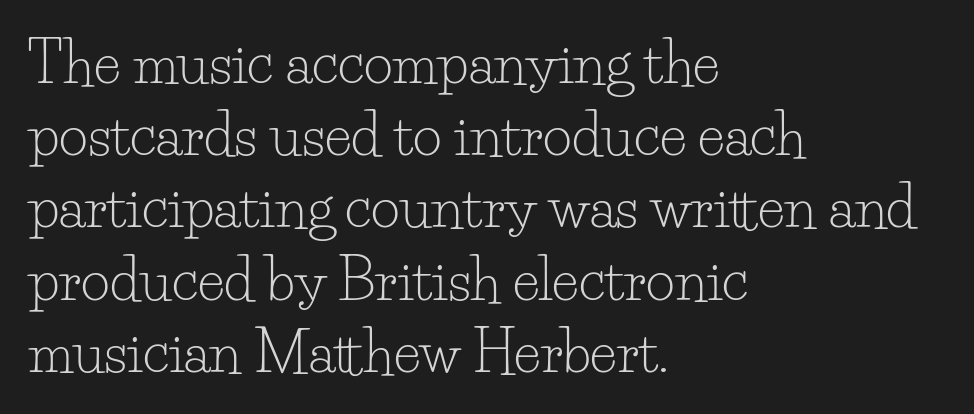
{"serif": "yes", "italic": "no", "bold": "no", "weight": "light", "width": "normal", "stroke_contrast": "low", "x_height": "small", "monospaced": "no", "underline": "no", "align": "left", "line_spacing": "normal", "line_spacing_ratio": 1.29, "letter_spacing": "normal", "letter_spacing_em": 0.0, "glyph_px": 56}
